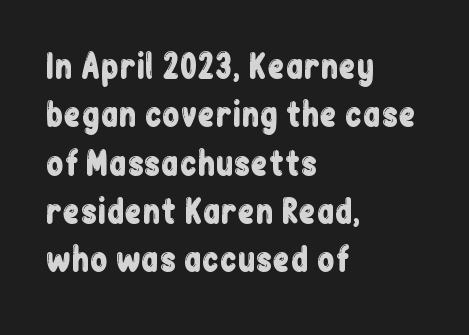
Q: Is the text italic (slanted)? A: No, it is upright.
Q: Is the typeface a serif or a sans-serif typeface? A: Sans-serif.
Q: Is the text underlined? A: No.
Q: How is the paragraph aligned? A: Left-aligned.
Q: Is the spacing between letters normal or unusually wide? A: Normal.
Q: Is the spacing between lines tight, normal or loose? A: Normal.
Q: Width (condensed, normal, or wide)? A: Condensed.
Q: Stroke contrast? A: Low.
Q: x-height? A: Medium.
Q: Monospaced? A: No.
